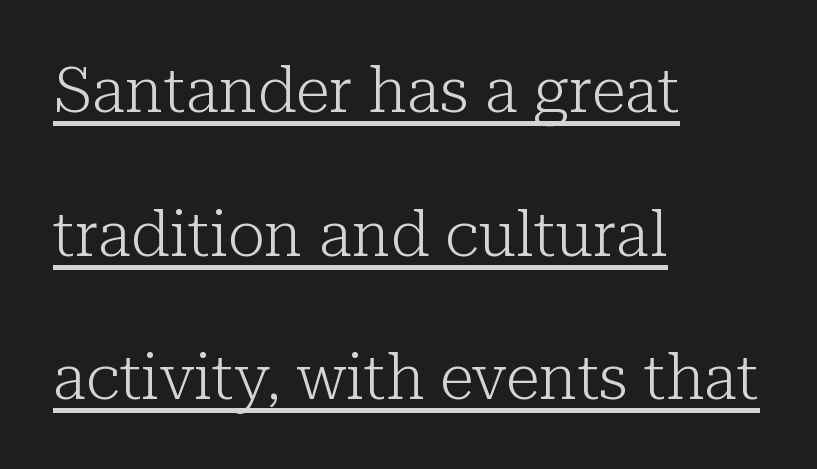
{"serif": "yes", "italic": "no", "bold": "no", "weight": "light", "width": "normal", "stroke_contrast": "low", "x_height": "medium", "monospaced": "no", "underline": "yes", "align": "left", "line_spacing": "loose", "line_spacing_ratio": 2.28, "letter_spacing": "normal", "letter_spacing_em": 0.0, "glyph_px": 63}
